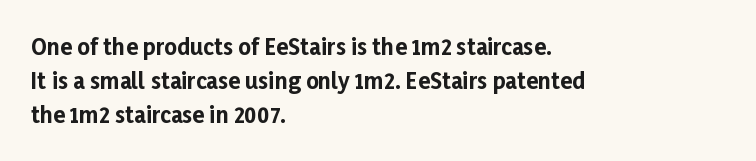
Underline: absent. Default kerning and tracking; the words read as compact shapes. Successive baselines arrive at the customary interval. You can tell it's not italic because the verticals are truly vertical. One-word summary of the alignment: left. These lines carry a lot of weight — the face is fully bold.
